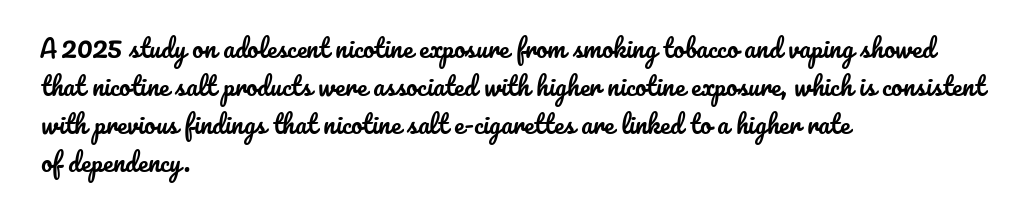
The image shows 25 px text type; set left-aligned, normal line spacing (1.52x), normal letter spacing, not underlined.
